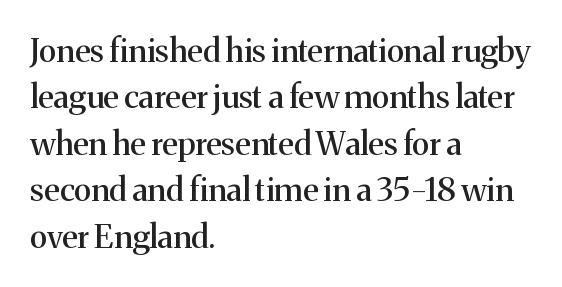
{"serif": "yes", "italic": "no", "width": "normal", "stroke_contrast": "medium", "x_height": "medium", "monospaced": "no", "underline": "no", "align": "left", "line_spacing": "normal", "line_spacing_ratio": 1.45, "letter_spacing": "normal", "letter_spacing_em": 0.0, "glyph_px": 32}
